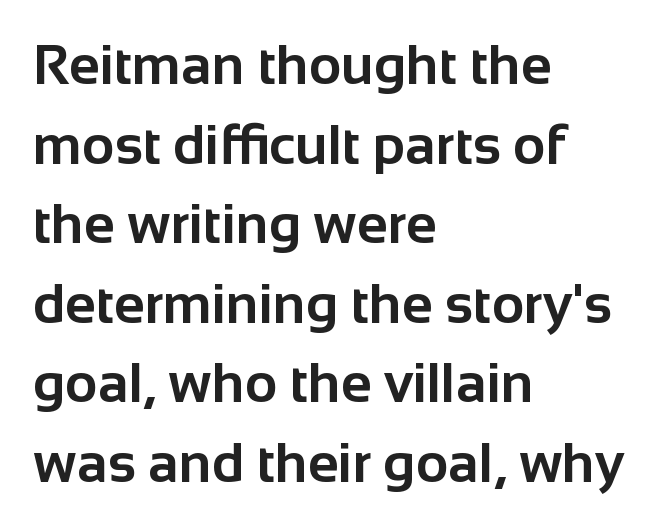
Q: Is the text bold? A: Yes.
Q: Is the text italic (slanted)? A: No, it is upright.
Q: Is the typeface a serif or a sans-serif typeface? A: Sans-serif.
Q: Is the text underlined? A: No.
Q: How is the paragraph aligned? A: Left-aligned.
Q: Is the spacing between letters normal or unusually wide? A: Normal.
Q: Is the spacing between lines tight, normal or loose? A: Normal.
Q: Width (condensed, normal, or wide)? A: Normal.
Q: Stroke contrast? A: Low.
Q: x-height? A: Medium.
Q: Monospaced? A: No.
